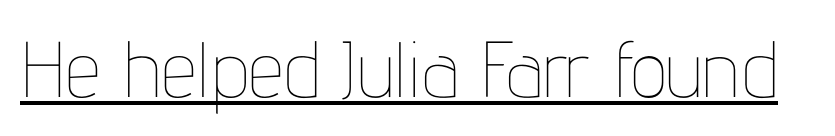
The image shows 79 px thin, condensed type, upright; set normal letter spacing, underlined; low stroke contrast and a medium x-height.
